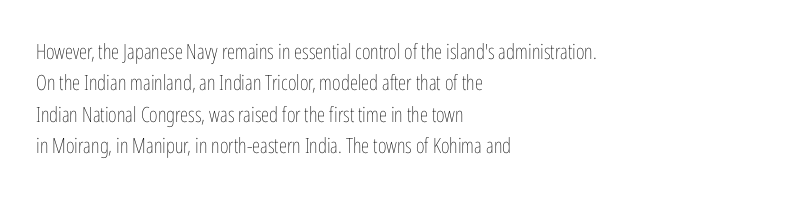
The image shows 21 px text type, upright; set left-aligned, normal line spacing (1.5x), normal letter spacing, not underlined.
